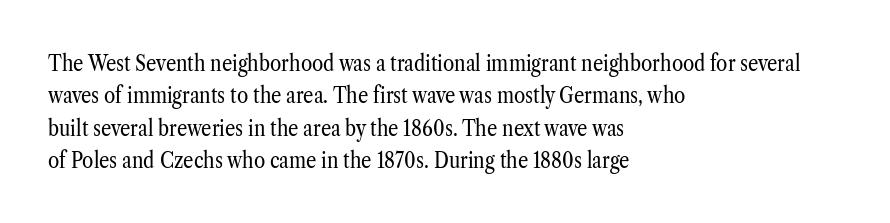
Q: Is the text bold? A: No.
Q: Is the text italic (slanted)? A: No, it is upright.
Q: Is the text underlined? A: No.
Q: How is the paragraph aligned? A: Left-aligned.
Q: Is the spacing between letters normal or unusually wide? A: Normal.
Q: Is the spacing between lines tight, normal or loose? A: Normal.
